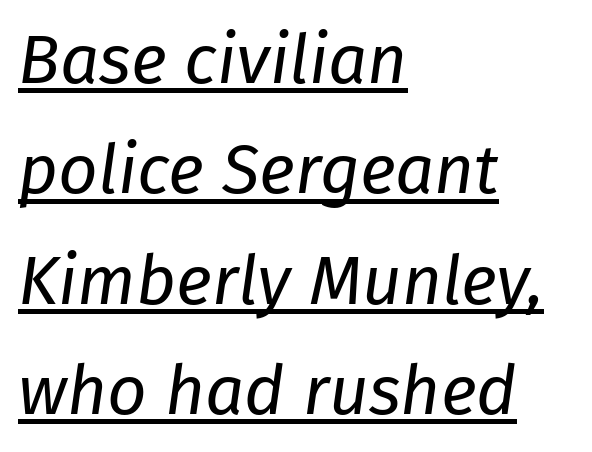
The image shows 69 px regular-weight type, italic (leaning right); set left-aligned, normal line spacing (1.6x), normal letter spacing, underlined; low stroke contrast and a medium x-height.
